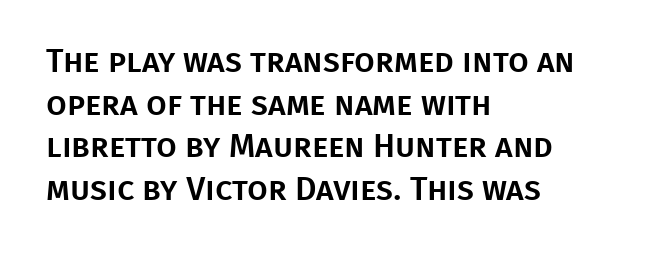
The space between consecutive lines is moderate. The face used here is proportionally spaced, like ordinary book or web type. Underline: absent. The axis of the letterforms is exactly vertical. The rendering keeps characters at their native spacing.
